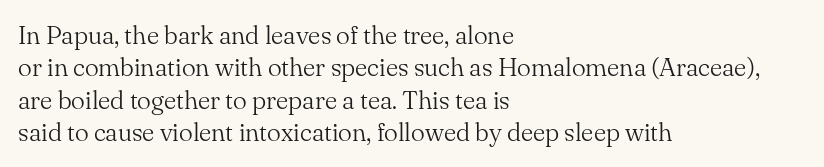
{"italic": "no", "bold": "no", "underline": "no", "align": "left", "line_spacing": "normal", "line_spacing_ratio": 1.25, "letter_spacing": "normal", "letter_spacing_em": 0.0, "glyph_px": 26}
